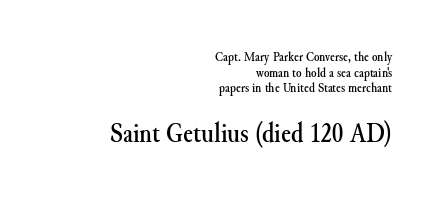
These lines are rendered in a variable-pitch font. Horizontally, the lines are justified to the trailing edge only. Examine the stroke ends and you'll spot serifs. Tracking value appears to be zero — textbook default spacing.
